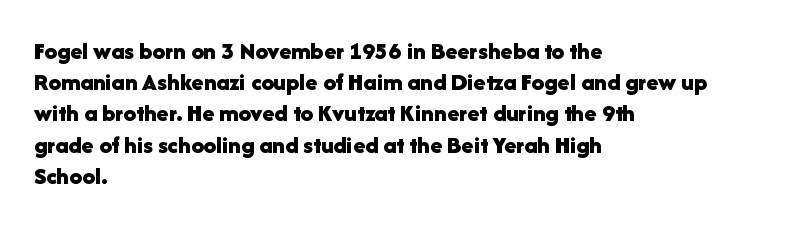
Q: Is the text bold? A: Yes.
Q: Is the text italic (slanted)? A: No, it is upright.
Q: Is the text underlined? A: No.
Q: How is the paragraph aligned? A: Left-aligned.
Q: Is the spacing between letters normal or unusually wide? A: Normal.
Q: Is the spacing between lines tight, normal or loose? A: Normal.
